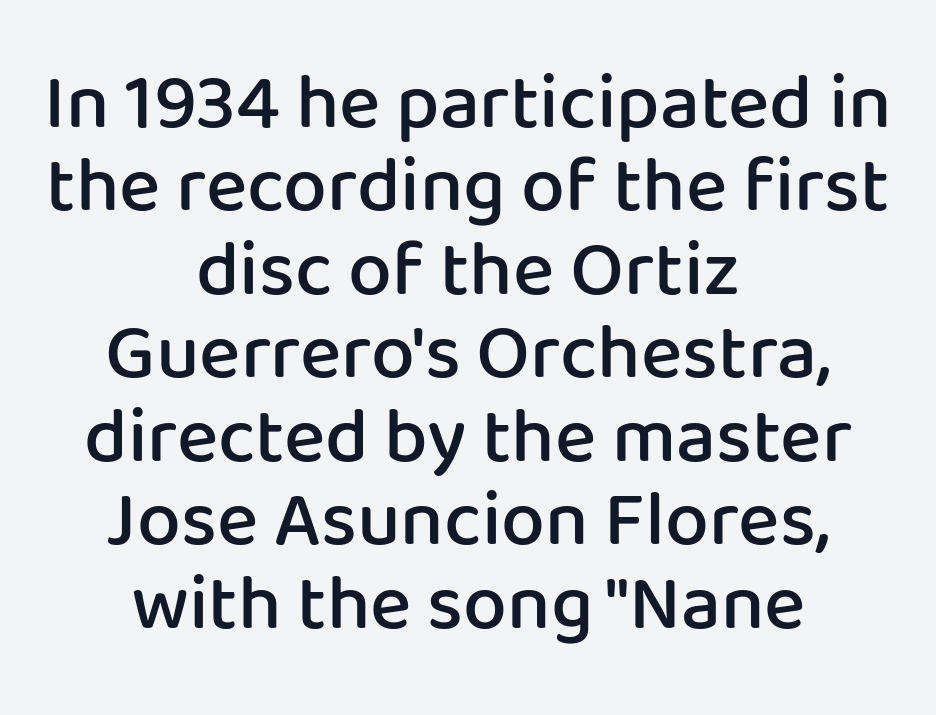
{"serif": "no", "italic": "no", "bold": "semi", "weight": "semibold", "width": "normal", "stroke_contrast": "low", "x_height": "medium", "monospaced": "no", "underline": "no", "align": "center", "line_spacing": "tight", "line_spacing_ratio": 1.07, "letter_spacing": "normal", "letter_spacing_em": 0.0, "glyph_px": 78}
